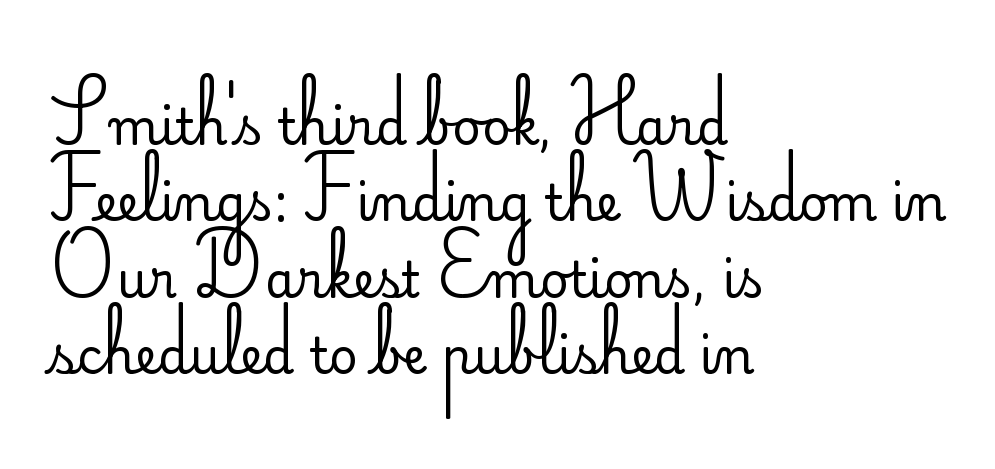
The image shows 49 px regular-weight sans-serif type, upright; set left-aligned, normal line spacing (1.56x), normal letter spacing, not underlined; low stroke contrast and a small x-height.
